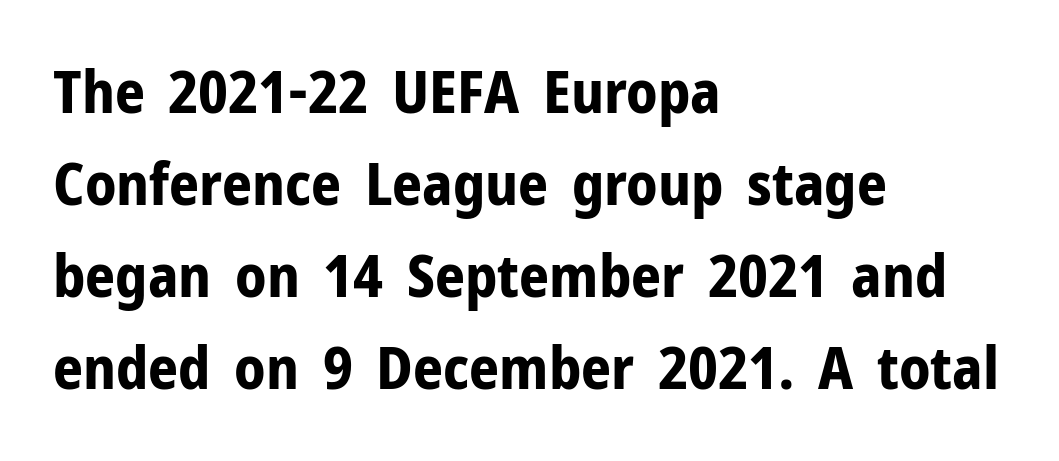
{"serif": "no", "italic": "no", "bold": "yes", "weight": "bold", "width": "normal", "stroke_contrast": "low", "x_height": "medium", "monospaced": "no", "underline": "no", "align": "left", "line_spacing": "normal", "line_spacing_ratio": 1.56, "letter_spacing": "normal", "letter_spacing_em": 0.0, "glyph_px": 59}
